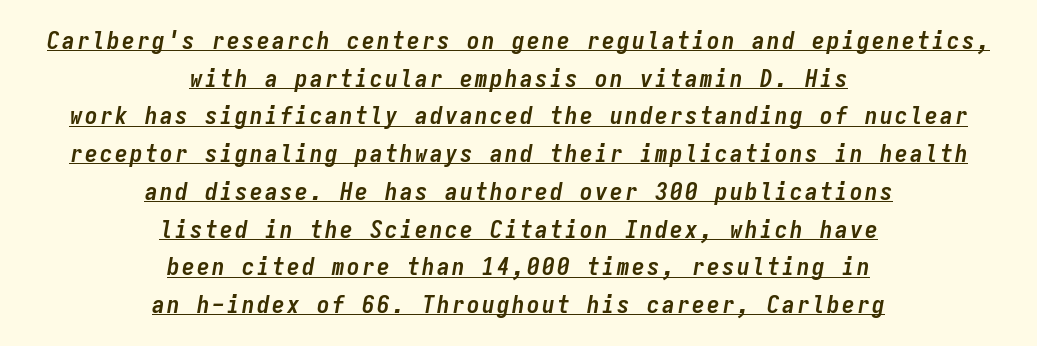
Q: Is the text bold? A: Yes.
Q: Is the text italic (slanted)? A: Yes, it leans right by about 9 degrees.
Q: Is the text underlined? A: Yes.
Q: How is the paragraph aligned? A: Centered.
Q: Is the spacing between lines tight, normal or loose? A: Normal.
